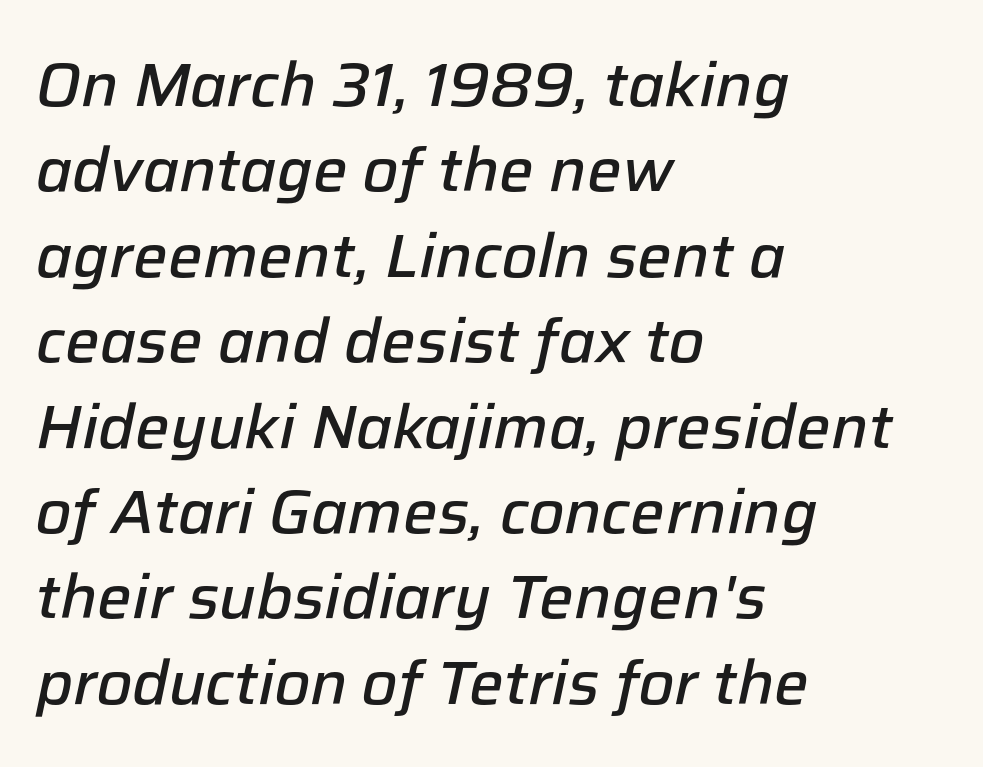
Looks like regular typesetting: each glyph gets only the width it needs. Vertically, the passage feels balanced, rows spaced as you'd expect. In terms of letterspacing, this is plain default setting. Short and long lines alike share a common starting point at left.
